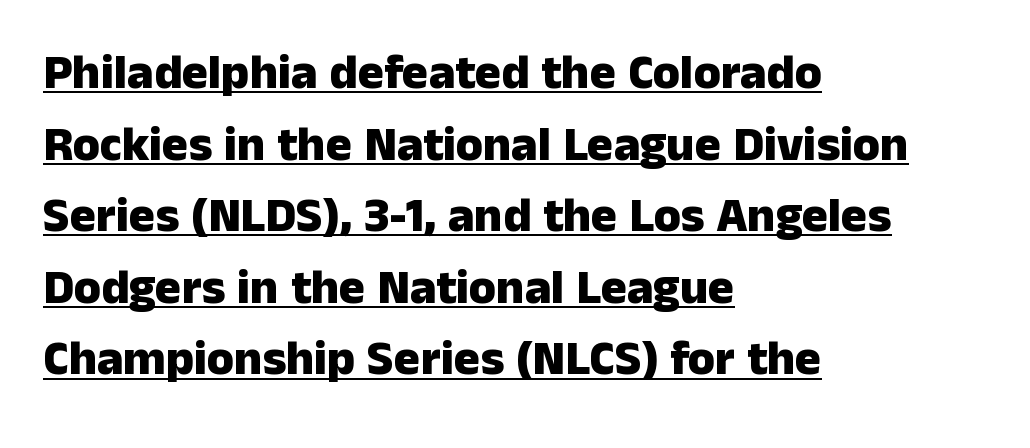
Q: Is the text bold? A: Yes.
Q: Is the text italic (slanted)? A: No, it is upright.
Q: Is the typeface a serif or a sans-serif typeface? A: Sans-serif.
Q: Is the text underlined? A: Yes.
Q: How is the paragraph aligned? A: Left-aligned.
Q: Is the spacing between letters normal or unusually wide? A: Normal.
Q: Is the spacing between lines tight, normal or loose? A: Normal.
Q: Width (condensed, normal, or wide)? A: Normal.
Q: Stroke contrast? A: Low.
Q: x-height? A: Medium.
Q: Monospaced? A: No.
